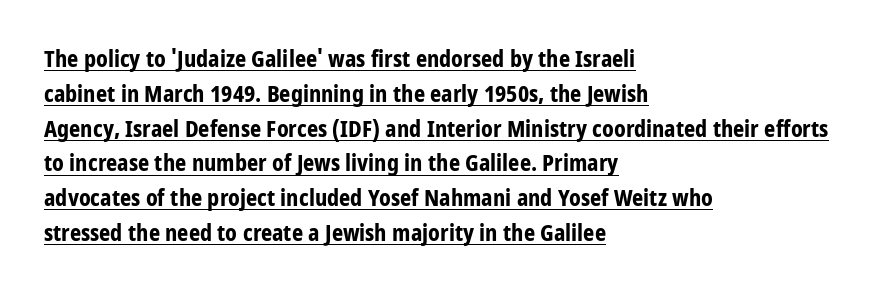
Q: Is the text bold? A: Yes.
Q: Is the text italic (slanted)? A: No, it is upright.
Q: Is the text underlined? A: Yes.
Q: How is the paragraph aligned? A: Left-aligned.
Q: Is the spacing between letters normal or unusually wide? A: Normal.
Q: Is the spacing between lines tight, normal or loose? A: Normal.
